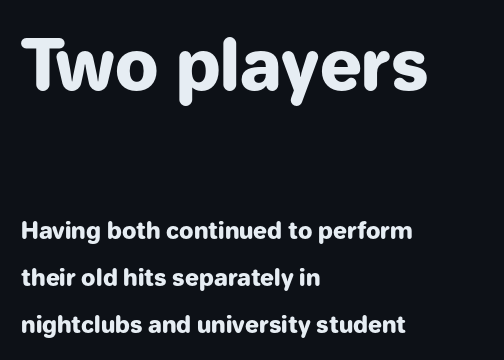
The image shows 69 px heavy sans-serif type, upright; set left-aligned, loose line spacing (2.03x), normal letter spacing, not underlined; the first (top) block is 3.0x larger; low stroke contrast and a medium x-height.
